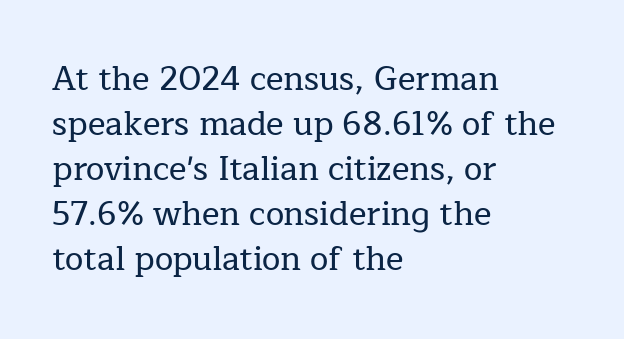
Compared with typical body copy, the letter spacing here is the same. The paragraph has a hard left edge and a soft right edge. Nobody drew a line under any word here. What kind of face is this? One with serifs. You could not count columns in this text — the font is proportionally spaced.
